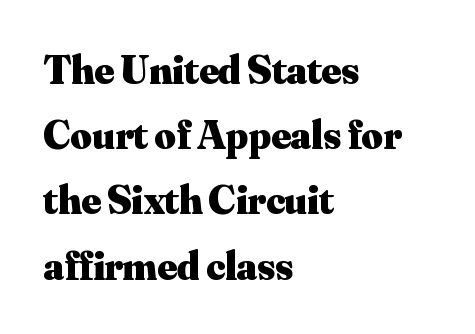
Q: Is the text bold? A: Yes.
Q: Is the text italic (slanted)? A: No, it is upright.
Q: Is the typeface a serif or a sans-serif typeface? A: Serif.
Q: Is the text underlined? A: No.
Q: How is the paragraph aligned? A: Left-aligned.
Q: Is the spacing between letters normal or unusually wide? A: Normal.
Q: Is the spacing between lines tight, normal or loose? A: Normal.
Q: Width (condensed, normal, or wide)? A: Normal.
Q: Stroke contrast? A: Medium.
Q: x-height? A: Small.
Q: Monospaced? A: No.
